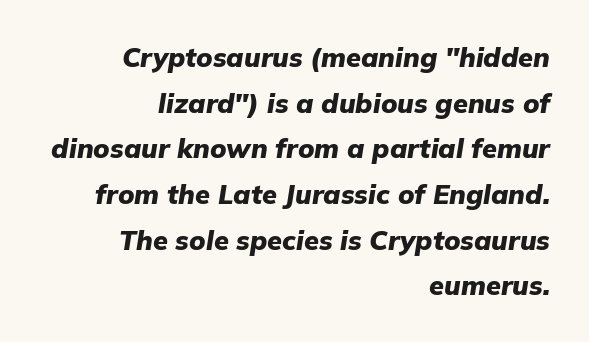
This sample is right-justified, so line beginnings fall wherever the words allow. This sample keeps an unexceptional amount of space between lines. The passage shown is not underscored anywhere. The text carries the slant typical of an italic or oblique font. The tracking reads as untouched default to a designer's eye. The sample has been set heavy, in full bold.
